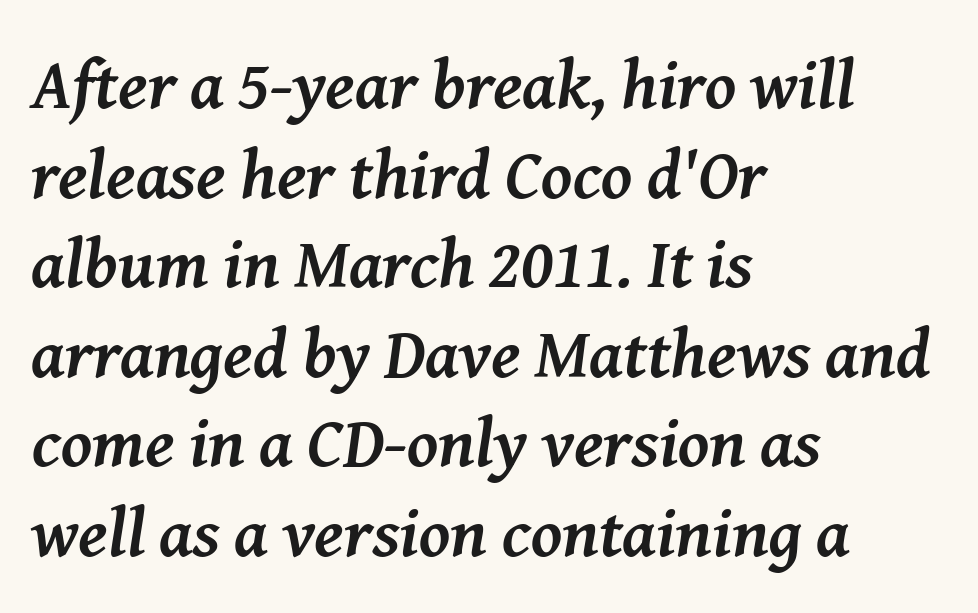
The image shows 70 px semibold serif type, italic (leaning right); set left-aligned, normal line spacing (1.28x), normal letter spacing, not underlined; medium stroke contrast and a medium x-height.
